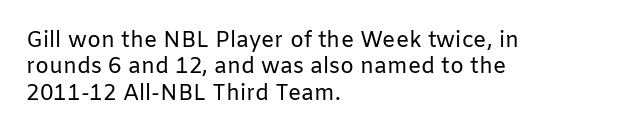
Q: Is the text bold? A: No.
Q: Is the text italic (slanted)? A: No, it is upright.
Q: Is the text underlined? A: No.
Q: How is the paragraph aligned? A: Left-aligned.
Q: Is the spacing between letters normal or unusually wide? A: Normal.
